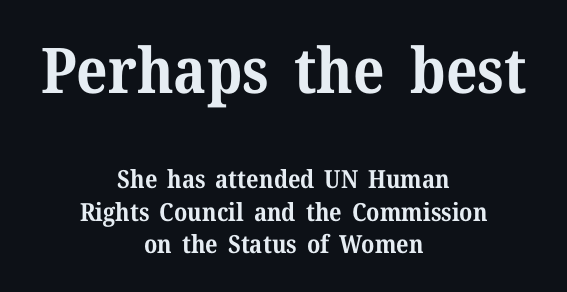
{"serif": "yes", "italic": "no", "bold": "yes", "weight": "bold", "width": "normal", "stroke_contrast": "medium", "x_height": "medium", "monospaced": "no", "underline": "no", "align": "center", "line_spacing": "normal", "line_spacing_ratio": 1.31, "letter_spacing": "normal", "letter_spacing_em": 0.0, "larger_block": "first", "size_ratio": 2.52, "glyph_px": 63}
